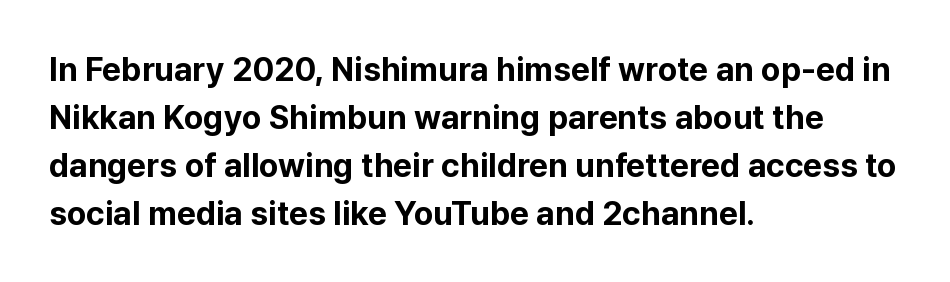
The rendering uses natural spacing where letterforms have individual widths. The rendering keeps characters at their native spacing. The glyphs in this specimen are sans serif. Horizontally, the lines are justified to the leading edge only.
